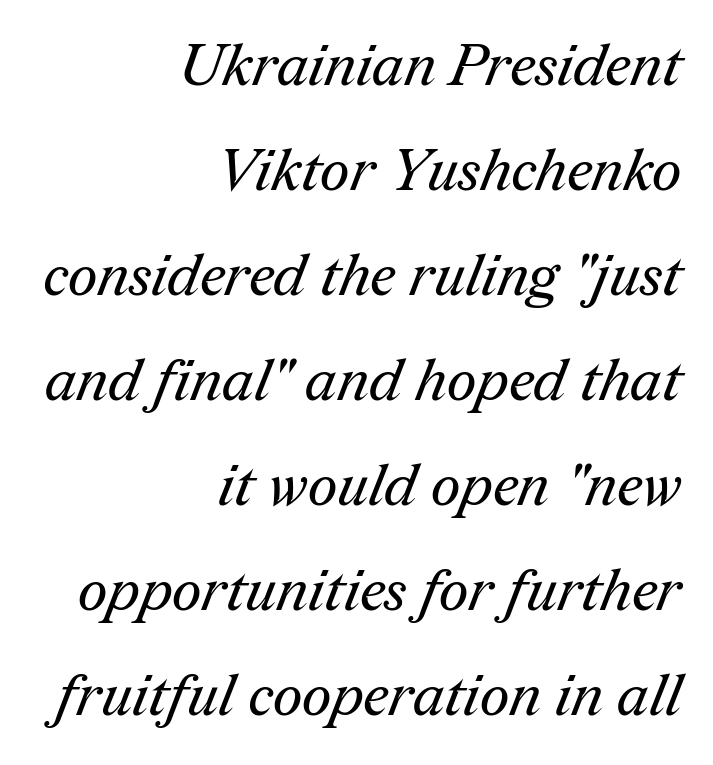
{"serif": "yes", "bold": "no", "weight": "regular", "width": "normal", "stroke_contrast": "medium", "x_height": "medium", "monospaced": "no", "underline": "no", "align": "right", "line_spacing_ratio": 1.81, "letter_spacing": "normal", "letter_spacing_em": 0.0, "glyph_px": 58}
